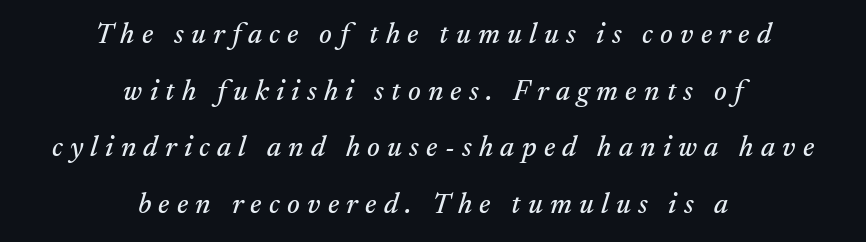
Q: Is the text italic (slanted)? A: Yes, it leans right by about 17 degrees.
Q: Is the typeface a serif or a sans-serif typeface? A: Serif.
Q: Is the text underlined? A: No.
Q: How is the paragraph aligned? A: Centered.
Q: Is the spacing between letters normal or unusually wide? A: Unusually wide.
Q: Is the spacing between lines tight, normal or loose? A: Loose.
Q: Width (condensed, normal, or wide)? A: Normal.
Q: Stroke contrast? A: Medium.
Q: x-height? A: Small.
Q: Monospaced? A: No.
